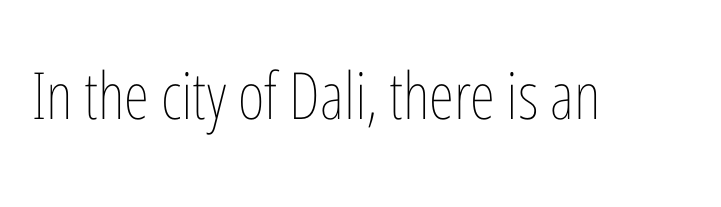
The image shows 65 px thin, condensed type, upright; set normal letter spacing, not underlined; low stroke contrast and a medium x-height.
